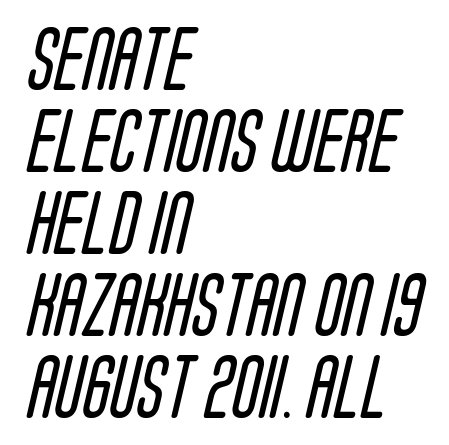
{"serif": "no", "bold": "no", "weight": "regular", "width": "condensed", "stroke_contrast": "low", "x_height": "large", "monospaced": "no", "underline": "no", "align": "left", "line_spacing": "normal", "line_spacing_ratio": 1.28, "letter_spacing": "normal", "letter_spacing_em": 0.0, "glyph_px": 64}
